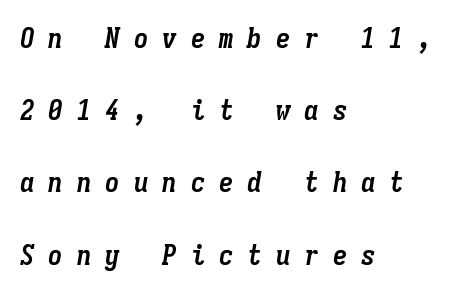
Tracking here is generous; glyphs stand well apart from one another. Every letter is thick-stroked: bold, no question. Anything drawn beneath the words? Only blank space. These lines are rendered in a fixed-pitch font.
